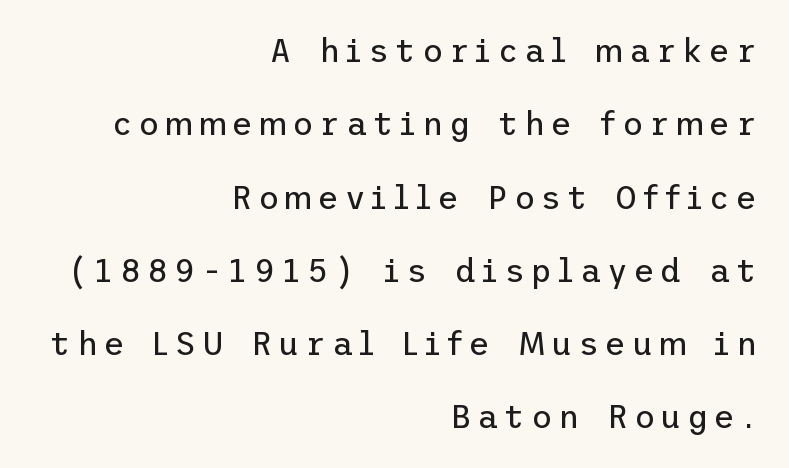
Q: Is the text bold? A: No.
Q: Is the text italic (slanted)? A: No, it is upright.
Q: Is the typeface a serif or a sans-serif typeface? A: Sans-serif.
Q: Is the text underlined? A: No.
Q: How is the paragraph aligned? A: Right-aligned.
Q: Is the spacing between lines tight, normal or loose? A: Loose.
Q: Width (condensed, normal, or wide)? A: Normal.
Q: Stroke contrast? A: Low.
Q: x-height? A: Medium.
